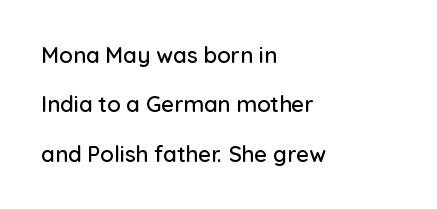
The image shows 22 px text type, upright; set left-aligned, loose line spacing (2.25x), normal letter spacing, not underlined.
